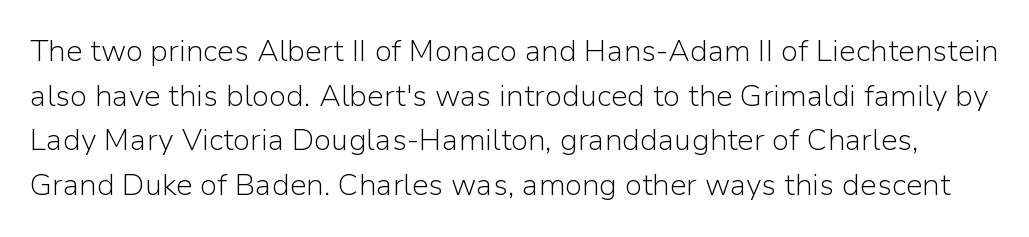
The characters display no serif detailing; their extremities are plain. Vertical strokes here are truly vertical. A typesetter would call this leading conventional body-copy spacing. Note the varied advance widths — an 'i' is clearly narrower than an 'm'.
